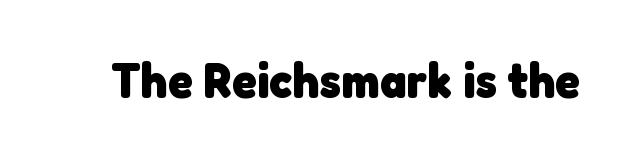
The image shows 50 px heavy sans-serif type; set normal letter spacing, not underlined; low stroke contrast and a medium x-height.
